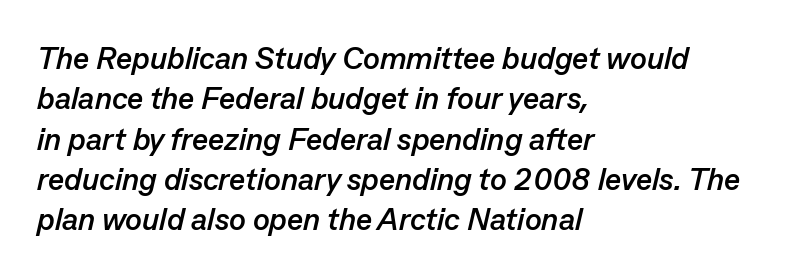
Q: Is the text bold? A: Yes.
Q: Is the text italic (slanted)? A: Yes, it leans right by about 13 degrees.
Q: Is the text underlined? A: No.
Q: How is the paragraph aligned? A: Left-aligned.
Q: Is the spacing between letters normal or unusually wide? A: Normal.
Q: Is the spacing between lines tight, normal or loose? A: Normal.
Q: Width (condensed, normal, or wide)? A: Normal.
Q: Stroke contrast? A: Low.
Q: x-height? A: Medium.
Q: Monospaced? A: No.
